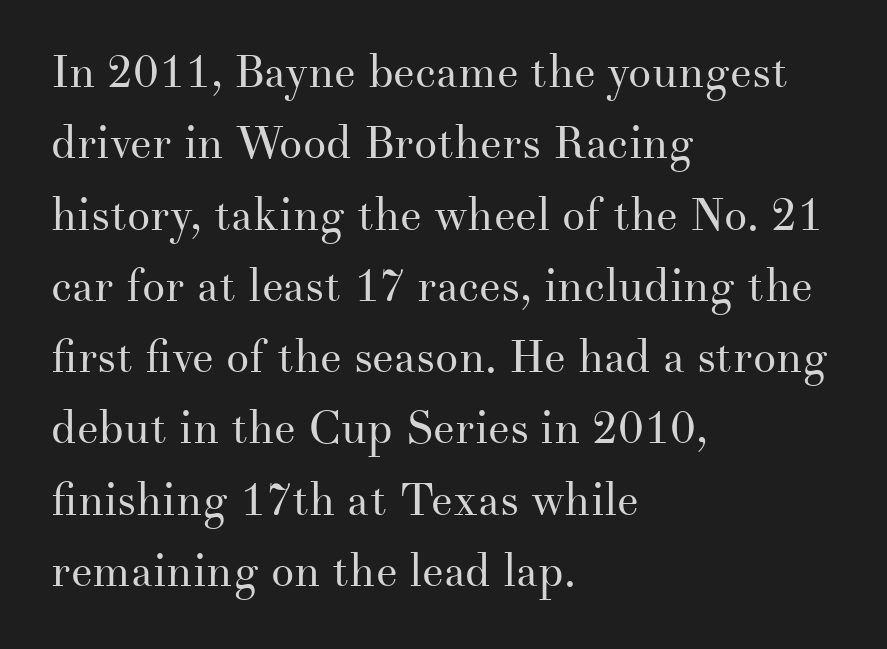
{"serif": "yes", "italic": "no", "bold": "no", "weight": "regular", "width": "normal", "stroke_contrast": "medium", "x_height": "small", "monospaced": "no", "underline": "no", "align": "left", "line_spacing": "normal", "line_spacing_ratio": 1.55, "letter_spacing": "normal", "letter_spacing_em": 0.0, "glyph_px": 46}
